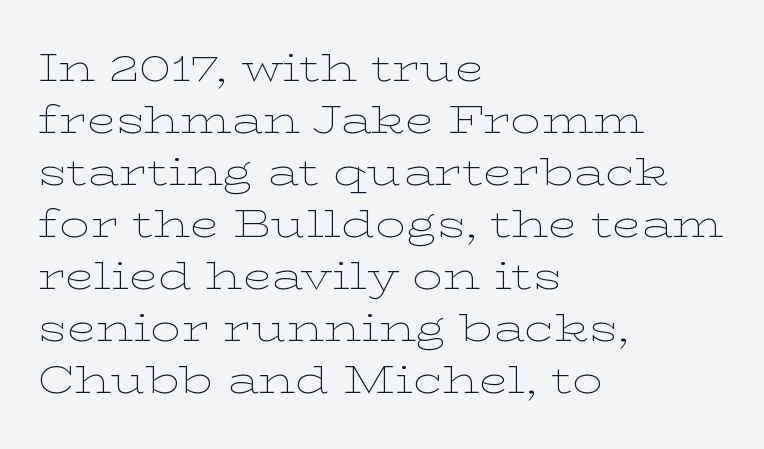
{"serif": "yes", "italic": "no", "bold": "no", "weight": "thin", "width": "wide", "stroke_contrast": "low", "x_height": "medium", "monospaced": "no", "underline": "no", "align": "left", "line_spacing": "normal", "line_spacing_ratio": 1.37, "letter_spacing": "normal", "letter_spacing_em": 0.0, "glyph_px": 38}
